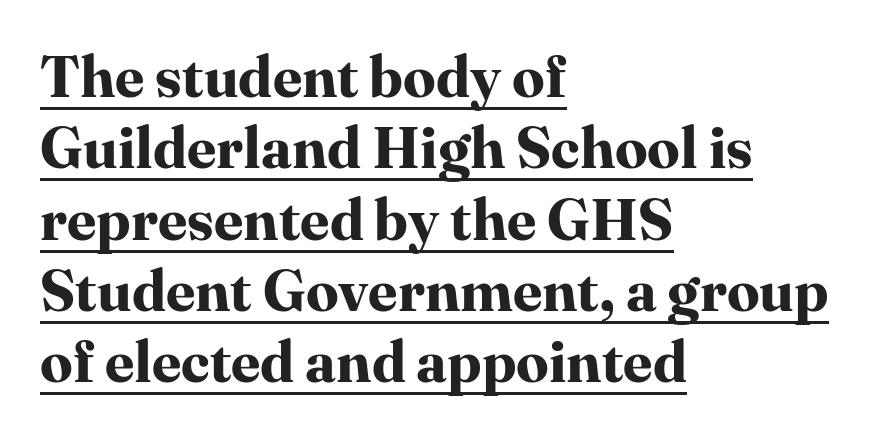
{"serif": "yes", "italic": "no", "bold": "yes", "weight": "bold", "width": "normal", "stroke_contrast": "high", "x_height": "medium", "monospaced": "no", "underline": "yes", "align": "left", "line_spacing_ratio": 1.23, "letter_spacing": "normal", "letter_spacing_em": 0.0, "glyph_px": 58}
